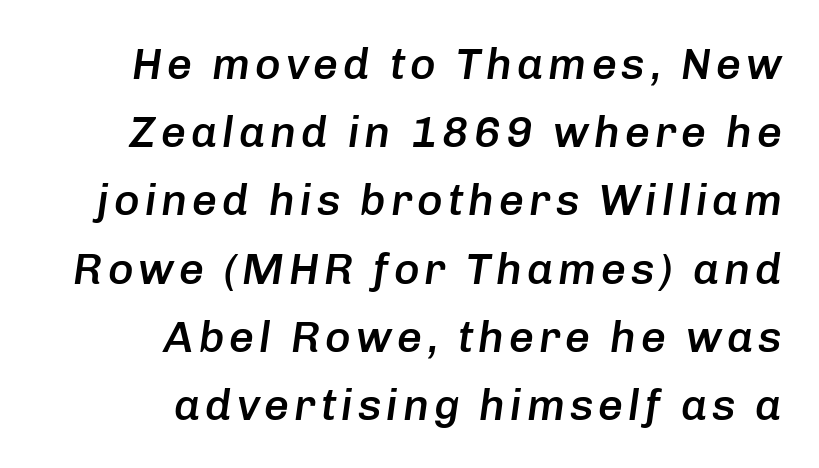
{"italic": "yes", "lean": "right", "slant_degrees": 8, "bold": "semi", "weight": "semibold", "width": "normal", "stroke_contrast": "low", "x_height": "medium", "monospaced": "no", "underline": "no", "align": "right", "line_spacing": "normal", "line_spacing_ratio": 1.55, "glyph_px": 44}
